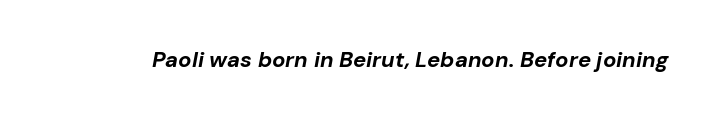
{"italic": "yes", "lean": "right", "slant_degrees": 10, "bold": "yes", "underline": "no", "letter_spacing": "normal", "letter_spacing_em": 0.0, "glyph_px": 22}
